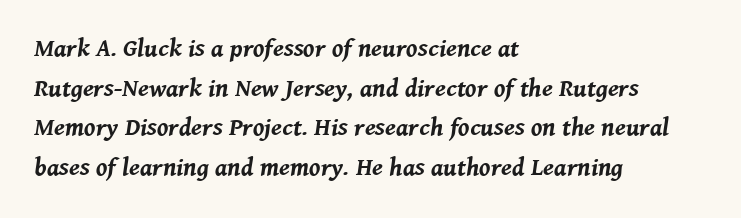
{"italic": "yes", "lean": "right", "slant_degrees": 8, "bold": "yes", "underline": "no", "align": "left", "line_spacing": "normal", "line_spacing_ratio": 1.59, "letter_spacing": "normal", "letter_spacing_em": 0.0, "glyph_px": 25}
